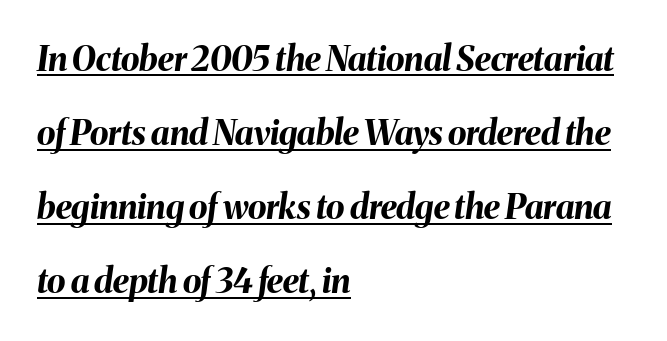
The image shows 34 px bold type, italic (leaning right); set left-aligned, loose line spacing (2.18x), normal letter spacing, underlined; medium stroke contrast and a medium x-height.
